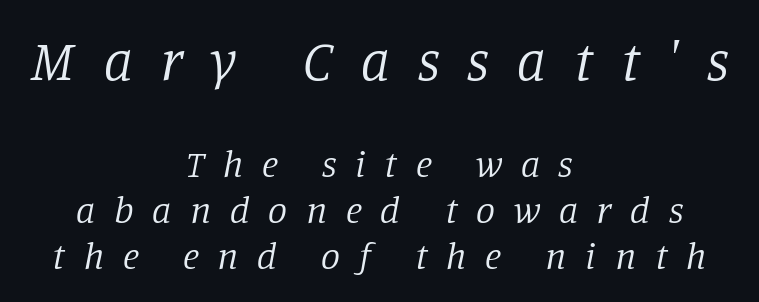
The type family on display is of the serif kind. If you folded the block vertically in half, each line would mirror itself in length. Check the space under the baseline: it is left empty. If you drew a line through each stem, it would be angled. On a weight scale, this lands at 450 or below. Large over small — that's the arrangement of the two blocks here.
